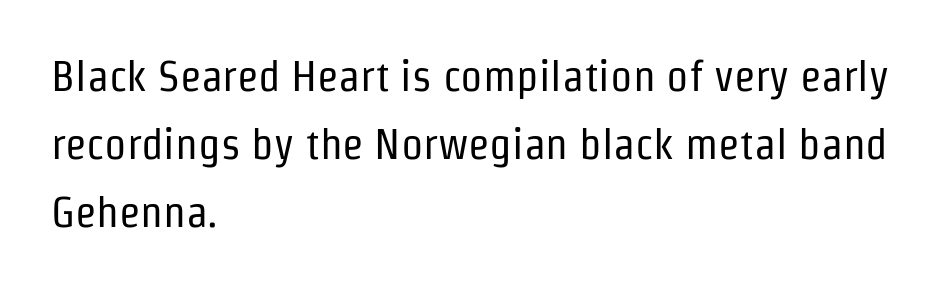
Q: Is the text bold? A: No.
Q: Is the text italic (slanted)? A: No, it is upright.
Q: Is the typeface a serif or a sans-serif typeface? A: Sans-serif.
Q: Is the text underlined? A: No.
Q: How is the paragraph aligned? A: Left-aligned.
Q: Is the spacing between letters normal or unusually wide? A: Normal.
Q: Is the spacing between lines tight, normal or loose? A: Normal.
Q: Width (condensed, normal, or wide)? A: Condensed.
Q: Stroke contrast? A: Low.
Q: x-height? A: Medium.
Q: Monospaced? A: No.
